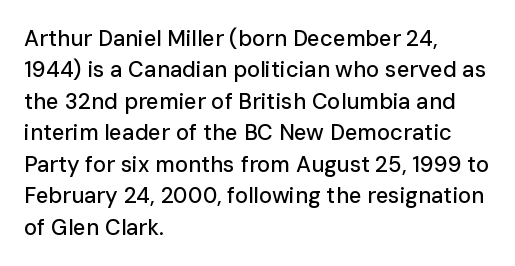
Quick note: underline off. Interline gaps are of average width in this sample. Notice how the stems are strictly vertical — no italics here. How are the letters spaced? Ordinarily, with no added tracking. The lines are quadded left.
